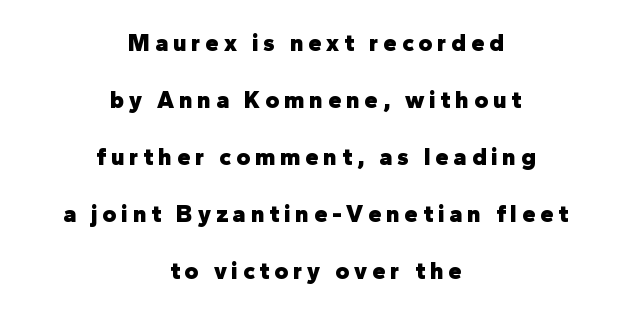
Q: Is the text bold? A: Yes.
Q: Is the text italic (slanted)? A: No, it is upright.
Q: Is the text underlined? A: No.
Q: How is the paragraph aligned? A: Centered.
Q: Is the spacing between letters normal or unusually wide? A: Unusually wide.
Q: Is the spacing between lines tight, normal or loose? A: Loose.
